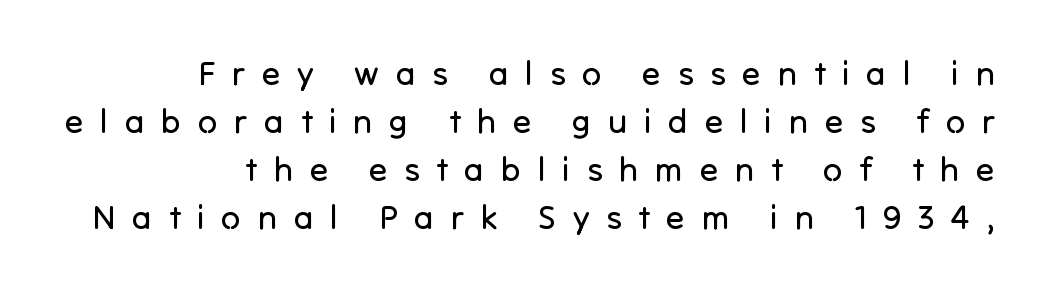
{"serif": "no", "italic": "no", "bold": "no", "weight": "regular", "width": "normal", "stroke_contrast": "low", "x_height": "medium", "monospaced": "no", "underline": "no", "align": "right", "line_spacing": "normal", "line_spacing_ratio": 1.41, "letter_spacing": "wide", "letter_spacing_em": 0.49, "glyph_px": 34}
